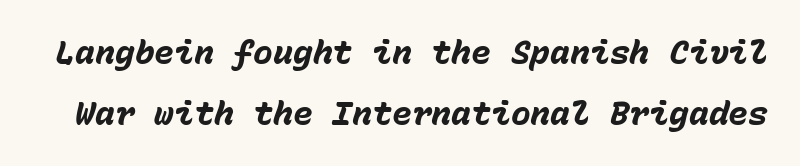
The image shows 33 px heavy type, italic (leaning right), monospaced; set line spacing 1.84x, normal letter spacing, not underlined; low stroke contrast and a medium x-height.
